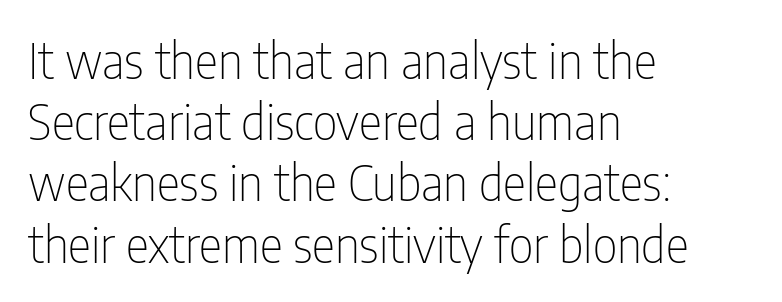
{"serif": "no", "italic": "no", "bold": "no", "weight": "thin", "width": "condensed", "stroke_contrast": "low", "x_height": "medium", "monospaced": "no", "underline": "no", "align": "left", "line_spacing": "normal", "line_spacing_ratio": 1.25, "letter_spacing": "normal", "letter_spacing_em": 0.0, "glyph_px": 49}
